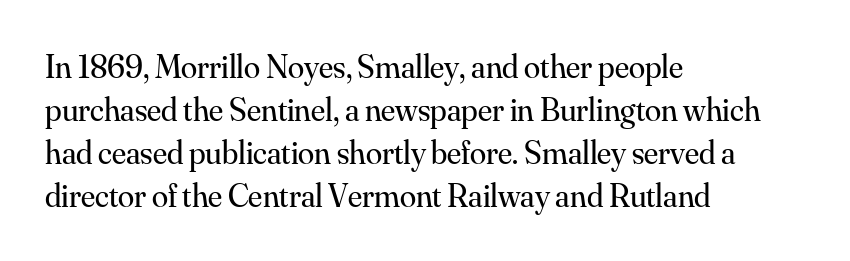
The space directly below the letters is spotless. Honestly, the row spacing looks completely unremarkable. Posture: upright roman. The compositor pushed each line to the left boundary. Here the designer chose a conventional face with non-uniform glyph widths. In terms of letterspacing, this is plain default setting.
